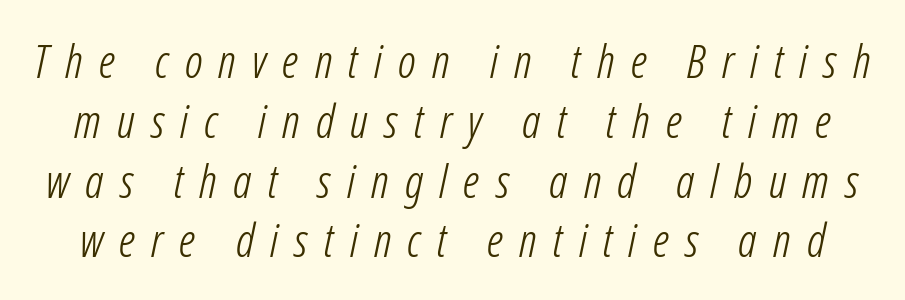
How would I describe the line gaps? Plain and ordinary. Substantial extra tracking has been applied to these lines. Quick note: underline off. The letters look calm and open, with moderate or lighter stems.
